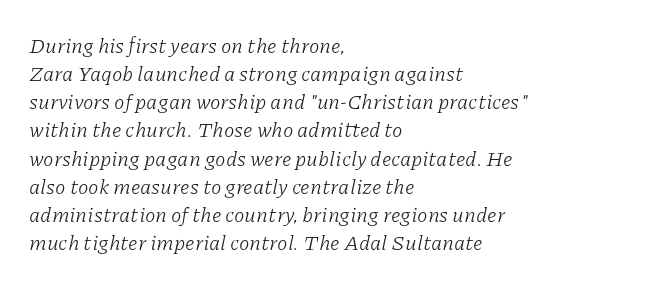
{"italic": "yes", "lean": "right", "slant_degrees": 11, "bold": "no", "underline": "no", "align": "left", "line_spacing": "normal", "line_spacing_ratio": 1.34, "letter_spacing": "normal", "letter_spacing_em": 0.0, "glyph_px": 21}
